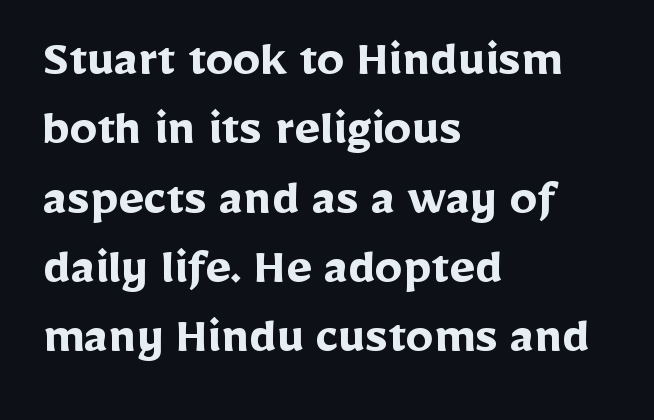
Chunky letters — that's bold for sure. Grotesque or geometric, the face here clearly has no serifs. No extra tracking has been applied to these lines. The rendering anchors every line to the left-hand side. Ordinary non-slanted type is in use.
